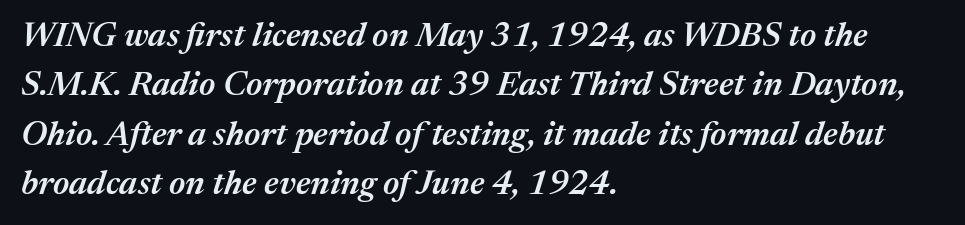
Q: Is the text bold? A: Semi-bold.
Q: Is the text italic (slanted)? A: Yes, it leans right by about 17 degrees.
Q: Is the text underlined? A: No.
Q: How is the paragraph aligned? A: Left-aligned.
Q: Is the spacing between letters normal or unusually wide? A: Normal.
Q: Is the spacing between lines tight, normal or loose? A: Normal.
Q: Width (condensed, normal, or wide)? A: Normal.
Q: Stroke contrast? A: Medium.
Q: x-height? A: Medium.
Q: Monospaced? A: No.
